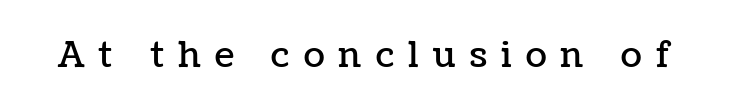
What stands out about the letter spacing? Its width — letters are far apart. This is the regular roman posture of the typeface. Check the space under the baseline: it is left empty. The letters advance in unequal steps, a hallmark of proportional type.
